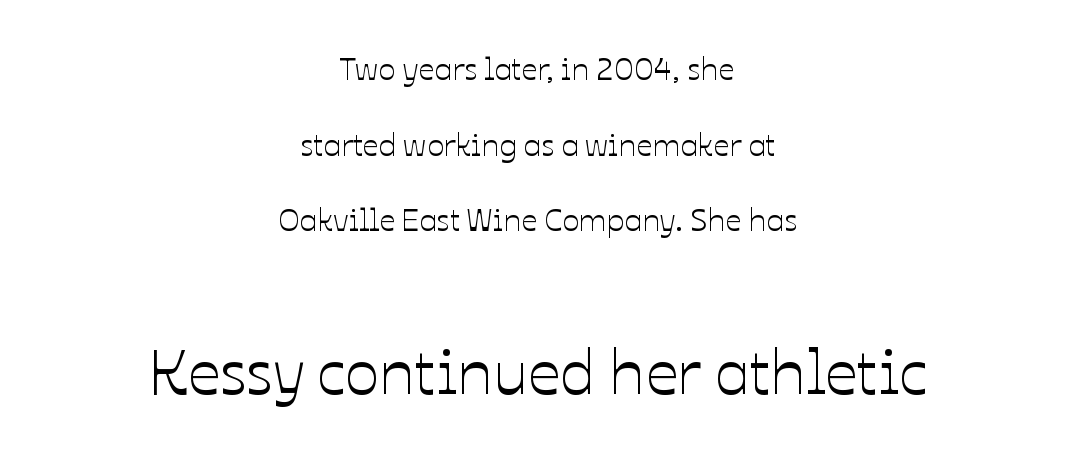
{"italic": "no", "width": "normal", "stroke_contrast": "low", "x_height": "medium", "monospaced": "no", "underline": "no", "align": "center", "line_spacing": "loose", "line_spacing_ratio": 2.36, "letter_spacing": "normal", "letter_spacing_em": 0.0, "larger_block": "second", "size_ratio": 2.0, "glyph_px": 64}
